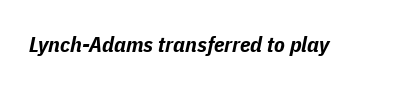
The image shows 22 px bold type, italic (leaning right); set normal letter spacing, not underlined.
